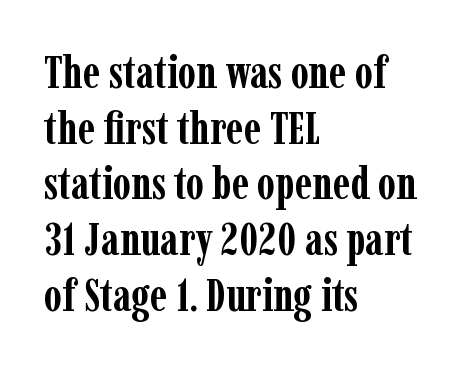
{"serif": "yes", "italic": "no", "bold": "yes", "weight": "semibold", "width": "condensed", "stroke_contrast": "low", "x_height": "medium", "monospaced": "no", "underline": "no", "align": "left", "line_spacing_ratio": 1.21, "letter_spacing": "normal", "letter_spacing_em": 0.0, "glyph_px": 46}
